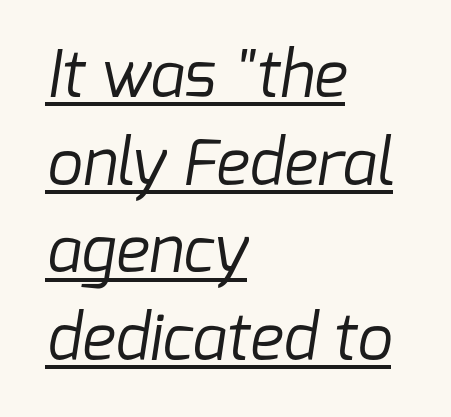
Q: Is the text bold? A: No.
Q: Is the typeface a serif or a sans-serif typeface? A: Sans-serif.
Q: Is the text underlined? A: Yes.
Q: How is the paragraph aligned? A: Left-aligned.
Q: Is the spacing between letters normal or unusually wide? A: Normal.
Q: Is the spacing between lines tight, normal or loose? A: Normal.
Q: Width (condensed, normal, or wide)? A: Normal.
Q: Stroke contrast? A: Low.
Q: x-height? A: Medium.
Q: Monospaced? A: No.
